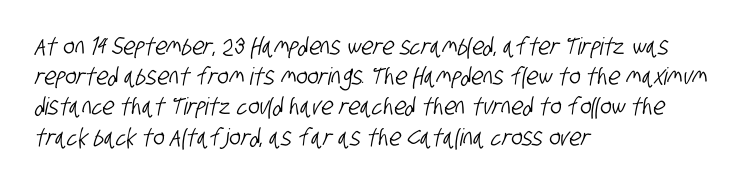
{"underline": "no", "align": "left", "line_spacing": "normal", "line_spacing_ratio": 1.26, "letter_spacing": "normal", "letter_spacing_em": 0.0, "glyph_px": 24}
